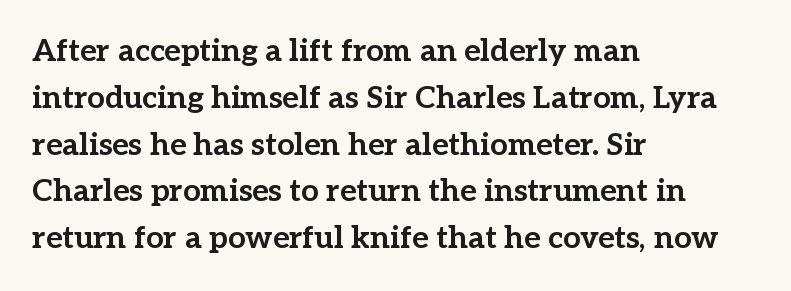
Q: Is the text bold? A: Yes.
Q: Is the text italic (slanted)? A: No, it is upright.
Q: Is the typeface a serif or a sans-serif typeface? A: Serif.
Q: Is the text underlined? A: No.
Q: How is the paragraph aligned? A: Left-aligned.
Q: Is the spacing between letters normal or unusually wide? A: Normal.
Q: Is the spacing between lines tight, normal or loose? A: Normal.
Q: Width (condensed, normal, or wide)? A: Normal.
Q: Stroke contrast? A: Low.
Q: x-height? A: Medium.
Q: Monospaced? A: No.
